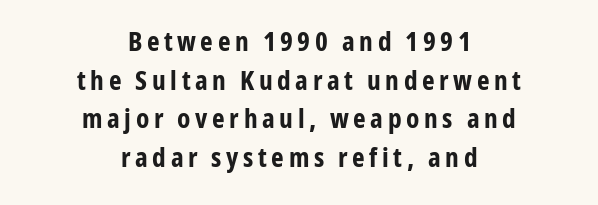
The image shows 27 px bold type, upright; set centered, normal line spacing (1.43x), not underlined.
